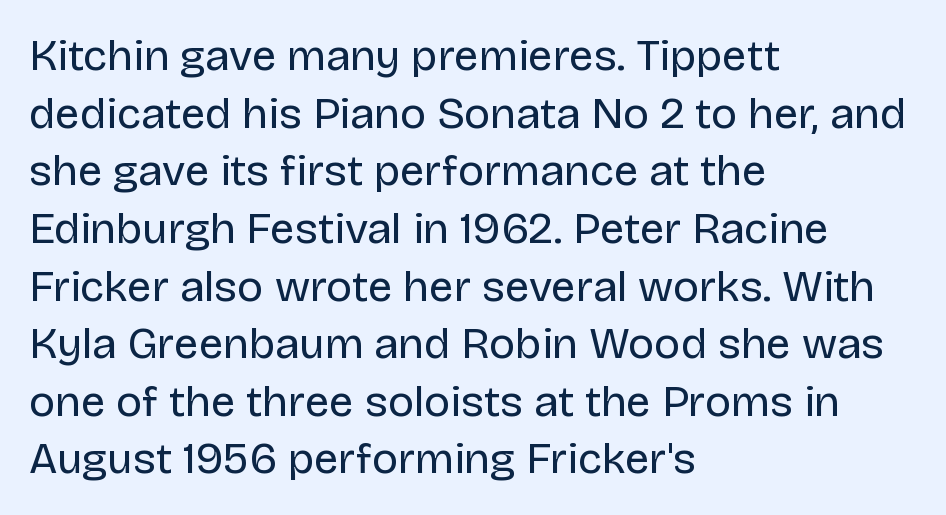
{"serif": "no", "italic": "no", "bold": "no", "weight": "regular", "width": "normal", "stroke_contrast": "low", "x_height": "large", "monospaced": "no", "underline": "no", "align": "left", "line_spacing": "normal", "line_spacing_ratio": 1.31, "letter_spacing": "normal", "letter_spacing_em": 0.0, "glyph_px": 44}
